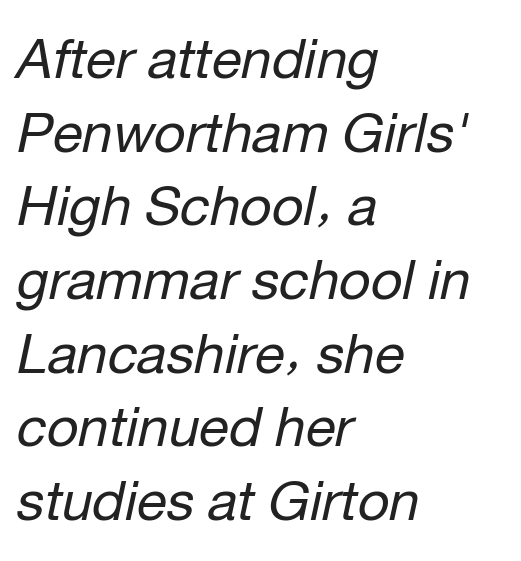
The image shows 55 px regular-weight type, italic (leaning right); set left-aligned, normal line spacing (1.34x), normal letter spacing, not underlined; low stroke contrast and a medium x-height.
